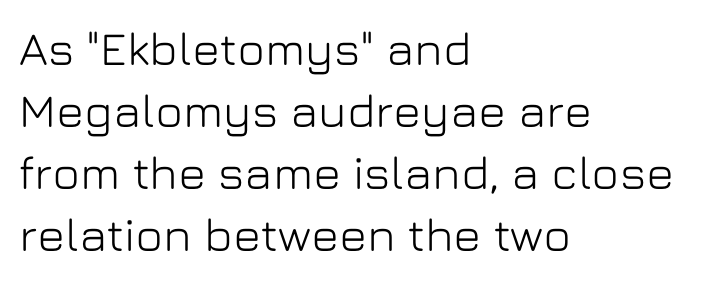
The image shows 47 px sans-serif type, upright; set left-aligned, normal line spacing (1.32x), normal letter spacing, not underlined; low stroke contrast and a medium x-height.
